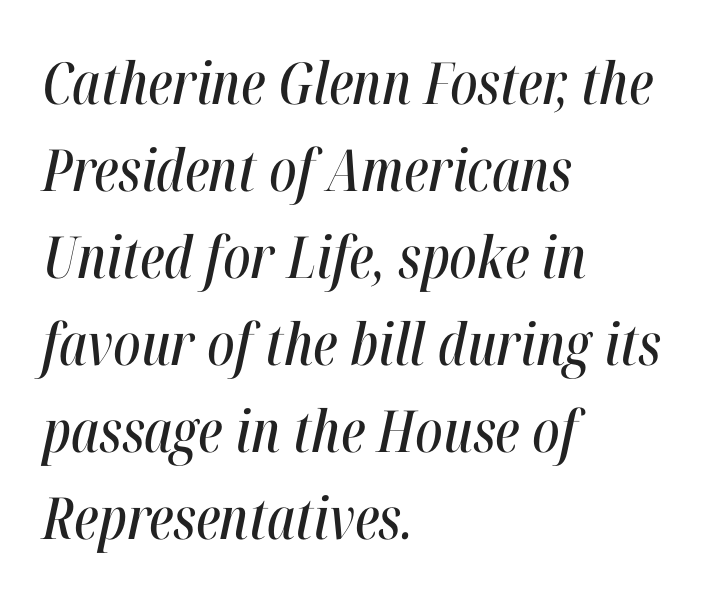
The image shows 58 px condensed type, italic (leaning right); set left-aligned, normal line spacing (1.5x), normal letter spacing, not underlined; high stroke contrast and a medium x-height.
